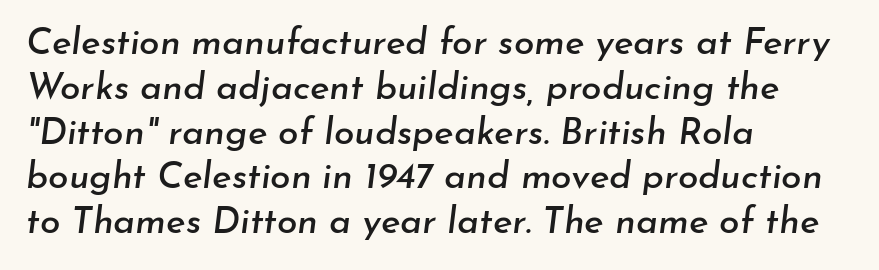
Tall strokes in this sample are angled rather than plumb. The text block is weighted toward the left margin, trailing off unevenly rightward. Varying glyph widths throughout — classic text-font behaviour. Check under the words: just untouched page.
